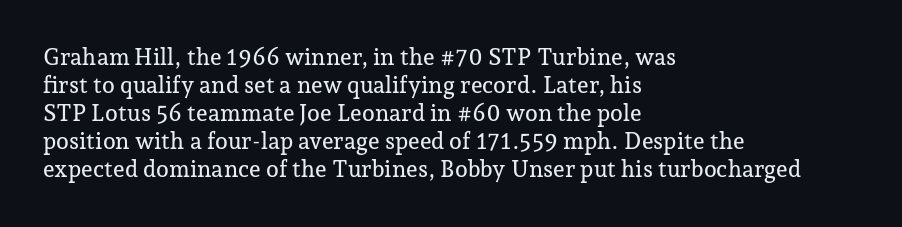
{"italic": "no", "underline": "no", "align": "left", "line_spacing_ratio": 1.22, "letter_spacing": "normal", "letter_spacing_em": 0.0, "glyph_px": 23}
